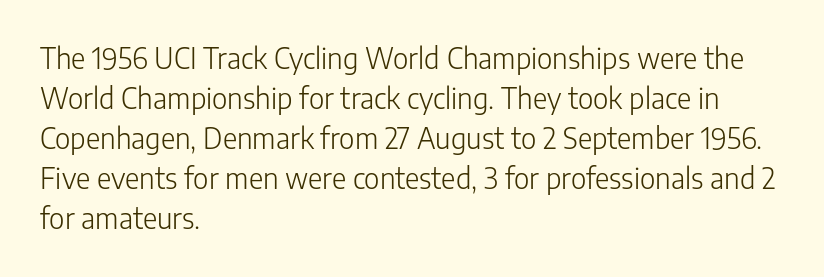
Q: Is the text bold? A: No.
Q: Is the text italic (slanted)? A: No, it is upright.
Q: Is the typeface a serif or a sans-serif typeface? A: Sans-serif.
Q: Is the text underlined? A: No.
Q: How is the paragraph aligned? A: Left-aligned.
Q: Is the spacing between letters normal or unusually wide? A: Normal.
Q: Is the spacing between lines tight, normal or loose? A: Normal.
Q: Width (condensed, normal, or wide)? A: Normal.
Q: Stroke contrast? A: Low.
Q: x-height? A: Medium.
Q: Monospaced? A: No.
